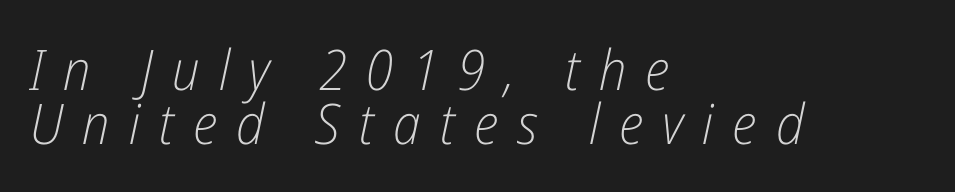
Q: Is the text bold? A: No.
Q: Is the text italic (slanted)? A: Yes, it leans right by about 12 degrees.
Q: Is the text underlined? A: No.
Q: How is the paragraph aligned? A: Left-aligned.
Q: Is the spacing between letters normal or unusually wide? A: Unusually wide.
Q: Is the spacing between lines tight, normal or loose? A: Tight.
Q: Width (condensed, normal, or wide)? A: Condensed.
Q: Stroke contrast? A: Low.
Q: x-height? A: Medium.
Q: Monospaced? A: No.
